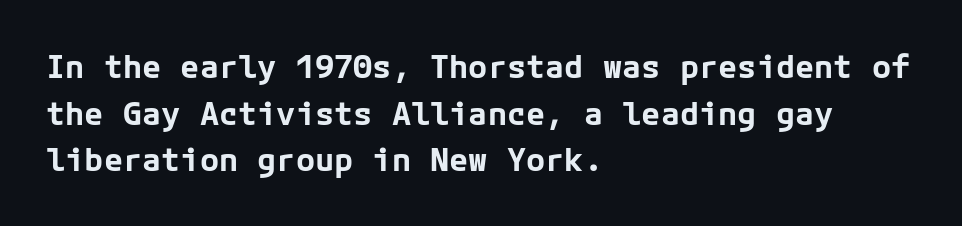
Q: Is the text bold? A: Yes.
Q: Is the text italic (slanted)? A: No, it is upright.
Q: Is the typeface a serif or a sans-serif typeface? A: Sans-serif.
Q: Is the text underlined? A: No.
Q: How is the paragraph aligned? A: Left-aligned.
Q: Is the spacing between letters normal or unusually wide? A: Normal.
Q: Is the spacing between lines tight, normal or loose? A: Normal.
Q: Width (condensed, normal, or wide)? A: Normal.
Q: Stroke contrast? A: Low.
Q: x-height? A: Medium.
